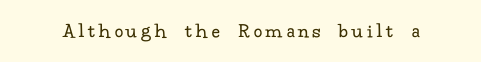
{"italic": "no", "bold": "no", "underline": "no", "letter_spacing": "wide", "letter_spacing_em": 0.2, "glyph_px": 21}
